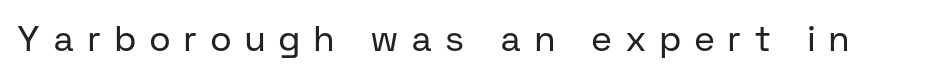
Varying glyph widths throughout — classic text-font behaviour. Weight: in the light-to-regular range. In terms of letterspacing, this is a distinctly airy, spread setting. The letters carry no serifs — their stems end cleanly without finishing strokes.
